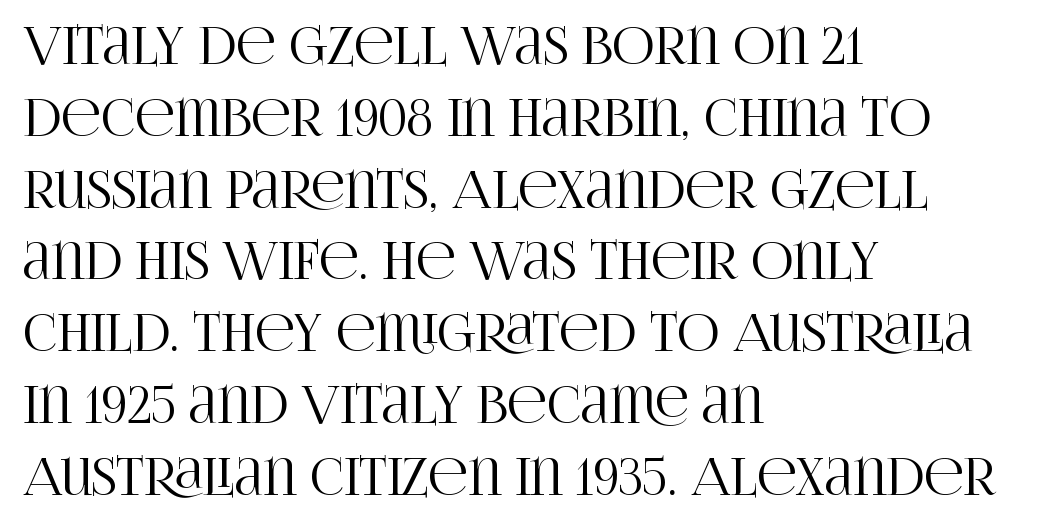
{"serif": "yes", "italic": "no", "width": "condensed", "stroke_contrast": "high", "x_height": "large", "monospaced": "no", "underline": "no", "align": "left", "line_spacing": "normal", "line_spacing_ratio": 1.38, "letter_spacing": "normal", "letter_spacing_em": 0.0, "glyph_px": 52}
